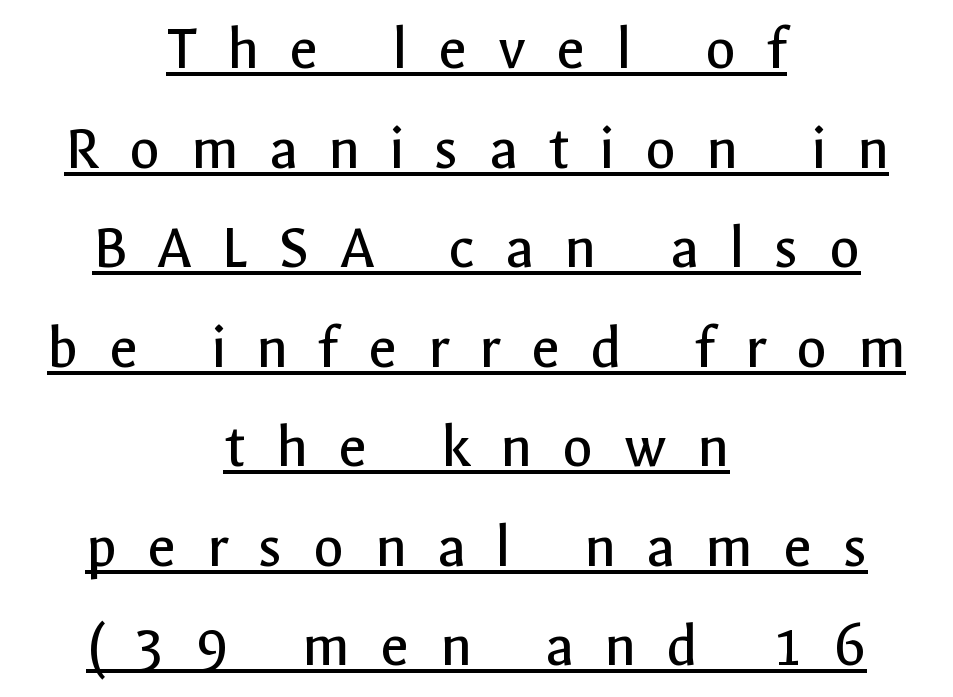
Q: Is the text bold? A: No.
Q: Is the text italic (slanted)? A: No, it is upright.
Q: Is the typeface a serif or a sans-serif typeface? A: Sans-serif.
Q: Is the text underlined? A: Yes.
Q: How is the paragraph aligned? A: Centered.
Q: Is the spacing between letters normal or unusually wide? A: Unusually wide.
Q: Is the spacing between lines tight, normal or loose? A: Normal.
Q: Width (condensed, normal, or wide)? A: Normal.
Q: x-height? A: Medium.
Q: Monospaced? A: No.
